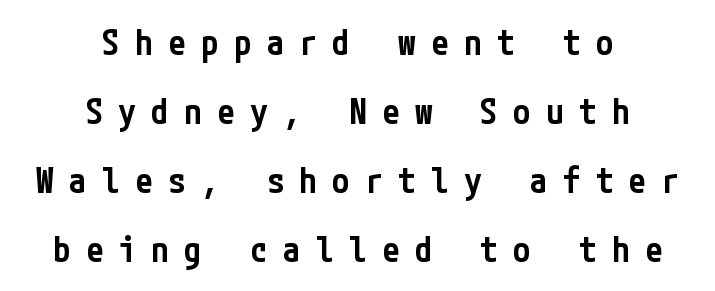
Q: Is the text bold? A: Semi-bold.
Q: Is the text italic (slanted)? A: No, it is upright.
Q: Is the typeface a serif or a sans-serif typeface? A: Sans-serif.
Q: Is the text underlined? A: No.
Q: How is the paragraph aligned? A: Centered.
Q: Is the spacing between letters normal or unusually wide? A: Unusually wide.
Q: Is the spacing between lines tight, normal or loose? A: Loose.
Q: Width (condensed, normal, or wide)? A: Condensed.
Q: Stroke contrast? A: Low.
Q: x-height? A: Medium.
